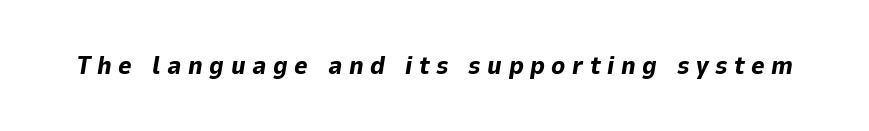
{"italic": "yes", "lean": "right", "slant_degrees": 9, "bold": "yes", "underline": "no", "letter_spacing": "wide", "letter_spacing_em": 0.25, "glyph_px": 26}
